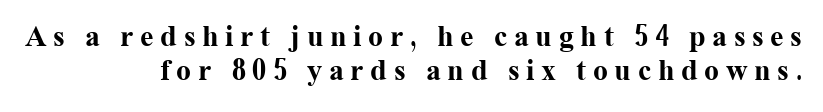
{"serif": "yes", "italic": "no", "bold": "yes", "weight": "bold", "width": "normal", "stroke_contrast": "medium", "x_height": "medium", "monospaced": "no", "underline": "no", "align": "right", "line_spacing": "tight", "line_spacing_ratio": 1.15, "letter_spacing": "wide", "letter_spacing_em": 0.22, "glyph_px": 30}
